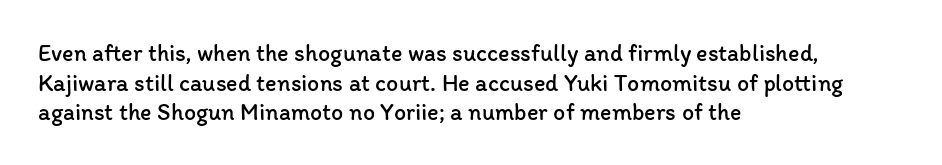
Words appear dense and cohesive because spacing is normal. Stem width sits at or under what a default text font uses. Honestly, there is no underline to notice here at all. The lettering stays uniformly vertical, giving the passage a roman look.
